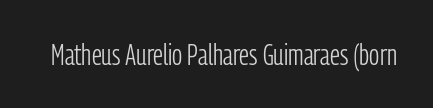
Q: Is the text bold? A: No.
Q: Is the text italic (slanted)? A: No, it is upright.
Q: Is the typeface a serif or a sans-serif typeface? A: Sans-serif.
Q: Is the text underlined? A: No.
Q: Is the spacing between letters normal or unusually wide? A: Normal.
Q: Width (condensed, normal, or wide)? A: Condensed.
Q: Stroke contrast? A: Low.
Q: x-height? A: Medium.
Q: Monospaced? A: No.
